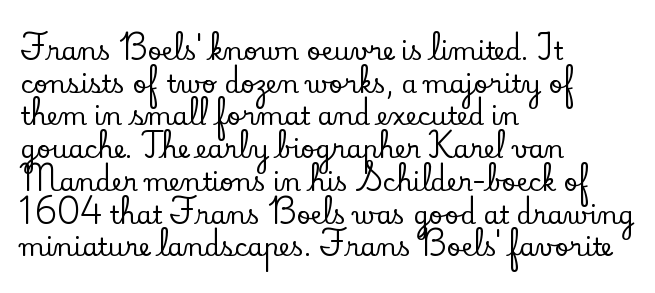
{"italic": "no", "underline": "no", "align": "left", "line_spacing": "normal", "line_spacing_ratio": 1.31, "letter_spacing": "normal", "letter_spacing_em": 0.0, "glyph_px": 25}
